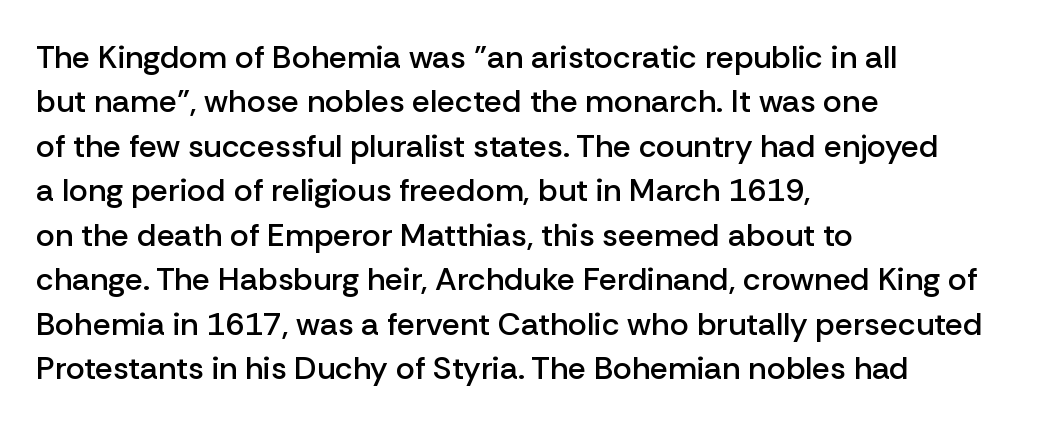
Q: Is the text bold? A: Semi-bold.
Q: Is the text italic (slanted)? A: No, it is upright.
Q: Is the typeface a serif or a sans-serif typeface? A: Sans-serif.
Q: Is the text underlined? A: No.
Q: How is the paragraph aligned? A: Left-aligned.
Q: Is the spacing between letters normal or unusually wide? A: Normal.
Q: Is the spacing between lines tight, normal or loose? A: Normal.
Q: Width (condensed, normal, or wide)? A: Normal.
Q: Stroke contrast? A: Low.
Q: x-height? A: Medium.
Q: Monospaced? A: No.
